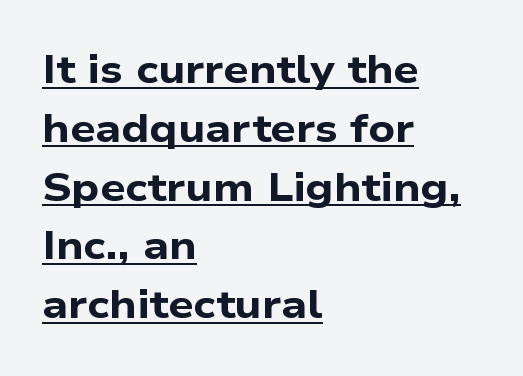
The image shows 40 px bold, wide sans-serif type; set left-aligned, normal line spacing (1.47x), normal letter spacing, underlined; low stroke contrast and a medium x-height.
